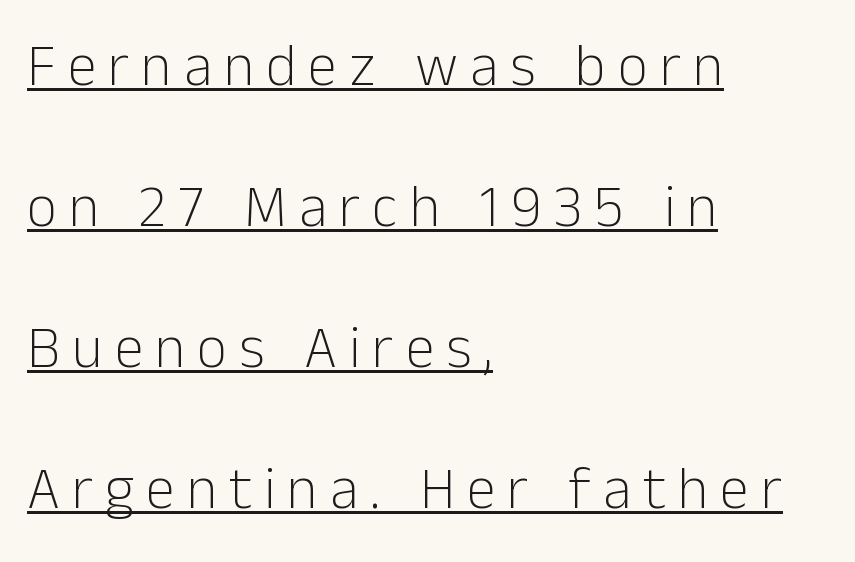
Q: Is the text bold? A: No.
Q: Is the text italic (slanted)? A: No, it is upright.
Q: Is the typeface a serif or a sans-serif typeface? A: Sans-serif.
Q: Is the text underlined? A: Yes.
Q: How is the paragraph aligned? A: Left-aligned.
Q: Is the spacing between letters normal or unusually wide? A: Unusually wide.
Q: Is the spacing between lines tight, normal or loose? A: Loose.
Q: Width (condensed, normal, or wide)? A: Normal.
Q: Stroke contrast? A: Low.
Q: x-height? A: Medium.
Q: Monospaced? A: No.
